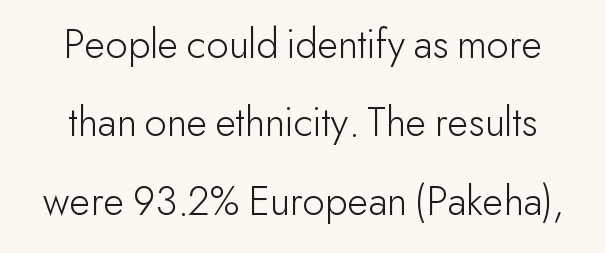
Ink coverage per letter is moderate at most. A sans-serif font was chosen for this passage. Think of a printed novel: that variable character pitch is what you see here. Posture: straight, roman, zero tilt. Here the glyphs are tracked normally, forming tight word shapes.
